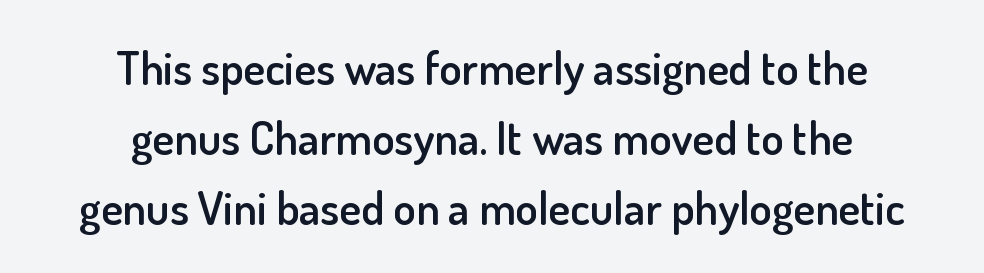
Q: Is the text bold? A: Semi-bold.
Q: Is the text italic (slanted)? A: No, it is upright.
Q: Is the typeface a serif or a sans-serif typeface? A: Sans-serif.
Q: Is the text underlined? A: No.
Q: How is the paragraph aligned? A: Centered.
Q: Is the spacing between letters normal or unusually wide? A: Normal.
Q: Is the spacing between lines tight, normal or loose? A: Normal.
Q: Width (condensed, normal, or wide)? A: Normal.
Q: Stroke contrast? A: Low.
Q: x-height? A: Small.
Q: Monospaced? A: No.
